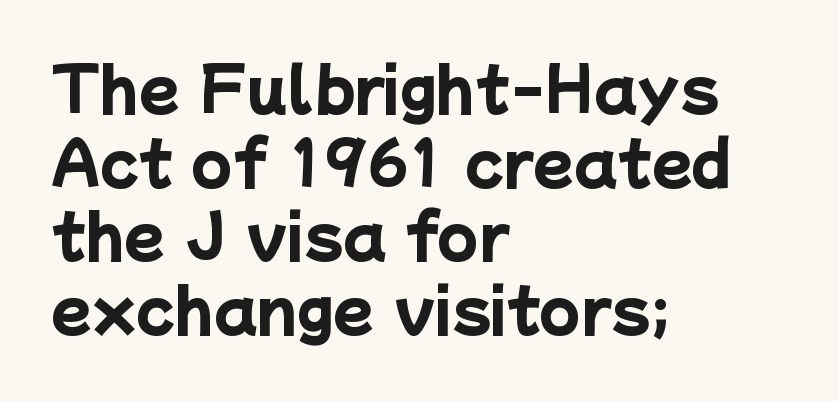
{"serif": "no", "bold": "yes", "weight": "heavy", "width": "normal", "stroke_contrast": "low", "x_height": "medium", "monospaced": "no", "underline": "no", "align": "left", "line_spacing": "normal", "line_spacing_ratio": 1.25, "letter_spacing": "normal", "letter_spacing_em": 0.0, "glyph_px": 59}
